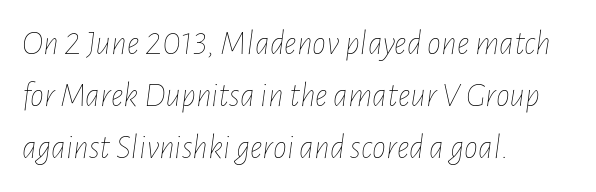
Q: Is the text bold? A: No.
Q: Is the text italic (slanted)? A: Yes, it leans right by about 7 degrees.
Q: Is the text underlined? A: No.
Q: How is the paragraph aligned? A: Left-aligned.
Q: Is the spacing between letters normal or unusually wide? A: Normal.
Q: Is the spacing between lines tight, normal or loose? A: Normal.
Q: Width (condensed, normal, or wide)? A: Condensed.
Q: Stroke contrast? A: Low.
Q: x-height? A: Medium.
Q: Monospaced? A: No.
